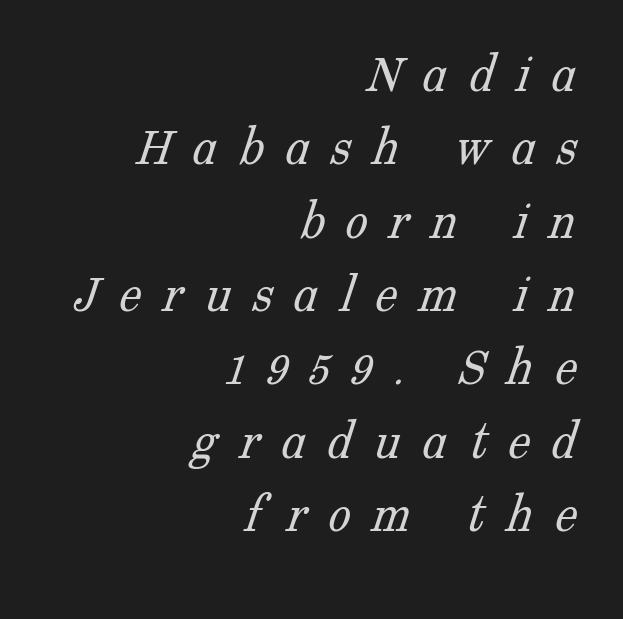
The image shows 56 px light serif type; set right-aligned, normal line spacing (1.31x), unusually wide letter spacing (+0.38 em), not underlined; low stroke contrast and a medium x-height.
